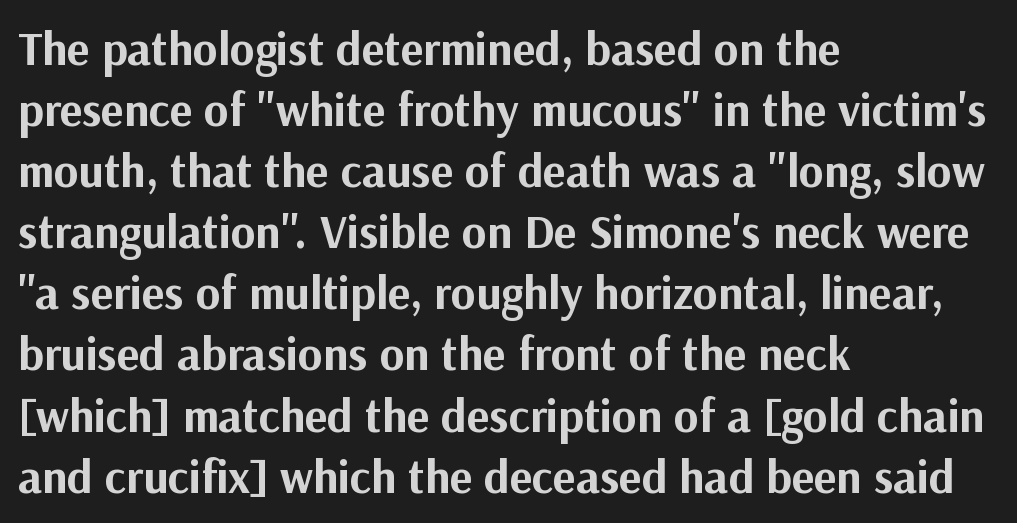
The image shows 47 px bold sans-serif type, upright; set left-aligned, normal line spacing (1.3x), normal letter spacing, not underlined; medium stroke contrast and a medium x-height.
